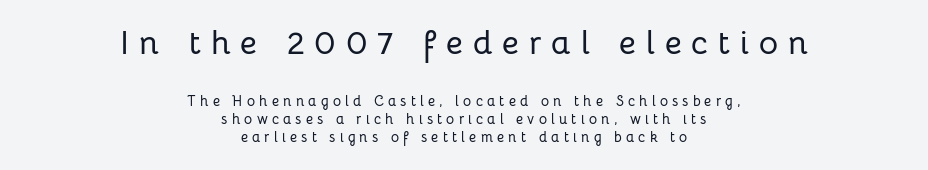
The image shows 33 px sans-serif type, upright; set centered, normal line spacing (1.31x), unusually wide letter spacing (+0.3 em), not underlined; the first (top) block is 2.36x larger; low stroke contrast and a medium x-height.
